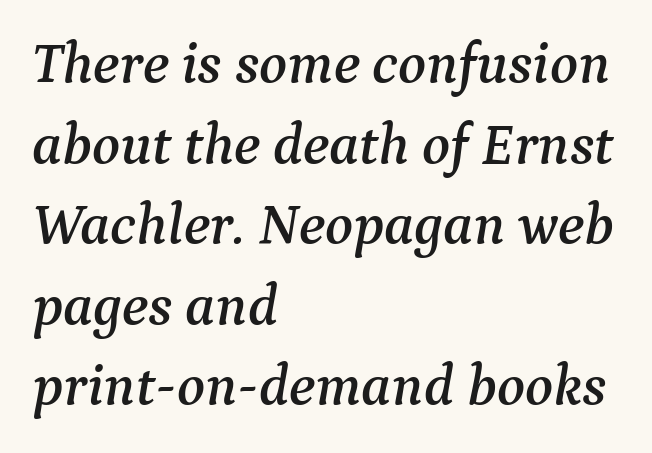
{"serif": "yes", "italic": "yes", "lean": "right", "slant_degrees": 9, "width": "normal", "stroke_contrast": "medium", "x_height": "medium", "monospaced": "no", "underline": "no", "align": "left", "line_spacing": "normal", "line_spacing_ratio": 1.39, "letter_spacing": "normal", "letter_spacing_em": 0.0, "glyph_px": 58}
